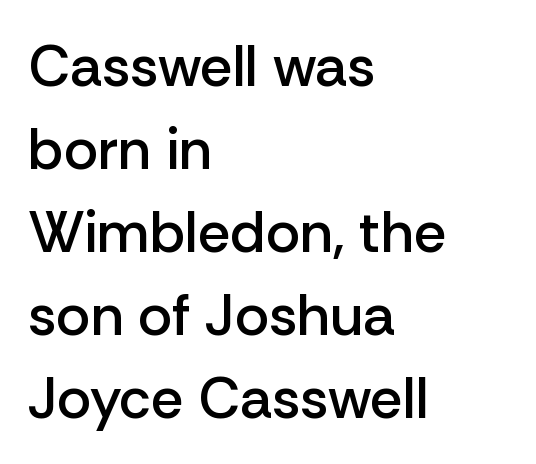
If you drew a ruler down the left edge, every line would touch it. The rendering uses natural spacing where letterforms have individual widths. The passage shown is not underscored anywhere. Regular leading. A typesetter would label this face a sans. Quick note: not italic, upright.
